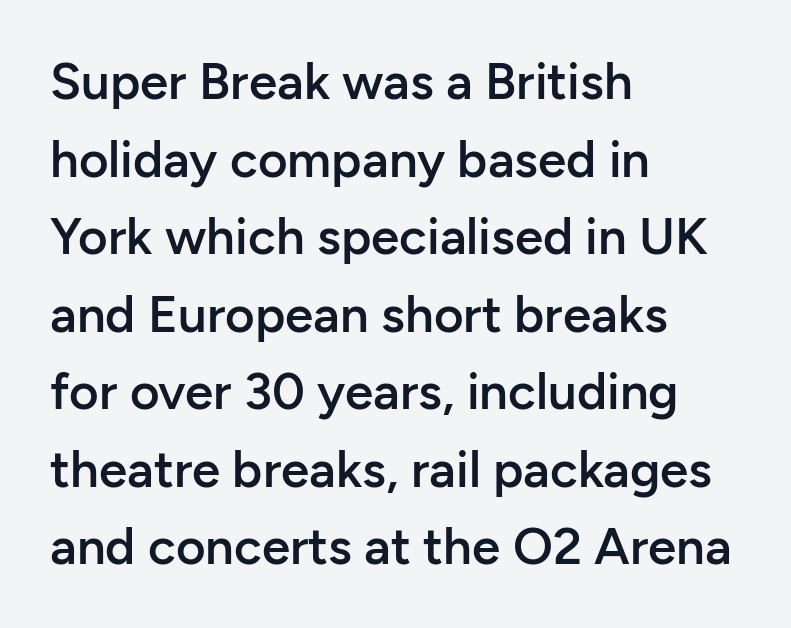
{"serif": "no", "italic": "no", "bold": "semi", "weight": "semibold", "width": "normal", "stroke_contrast": "low", "x_height": "medium", "monospaced": "no", "underline": "no", "align": "left", "line_spacing": "normal", "line_spacing_ratio": 1.52, "letter_spacing": "normal", "letter_spacing_em": 0.0, "glyph_px": 51}
